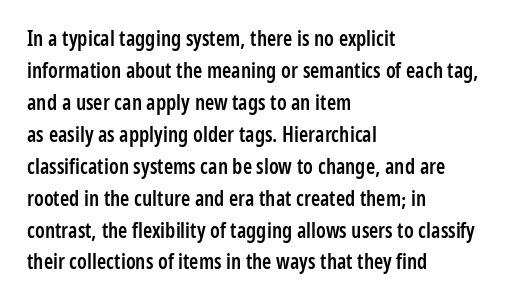
No word sits above an underline. This sample is left-justified, so line endings fall wherever the words run out. Honestly, the row spacing looks completely unremarkable. Students, this is semibold: more ink than regular, less than bold.
